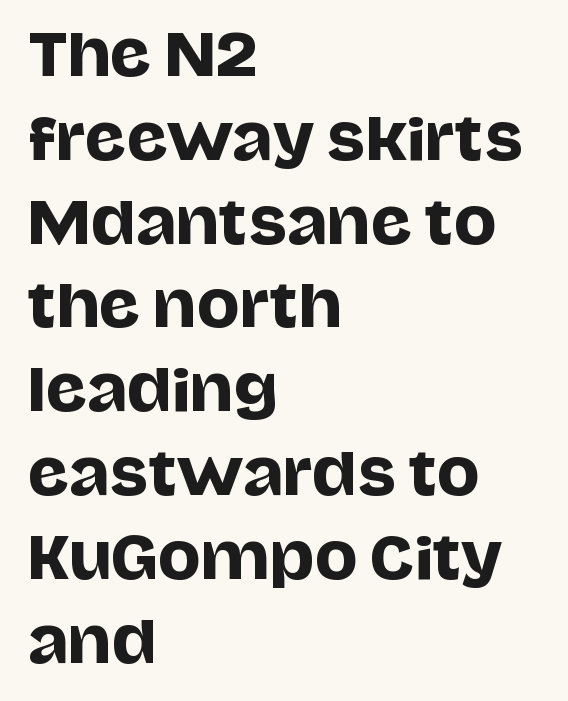
Q: Is the text italic (slanted)? A: No, it is upright.
Q: Is the typeface a serif or a sans-serif typeface? A: Sans-serif.
Q: Is the text underlined? A: No.
Q: How is the paragraph aligned? A: Left-aligned.
Q: Is the spacing between letters normal or unusually wide? A: Normal.
Q: Is the spacing between lines tight, normal or loose? A: Normal.
Q: Width (condensed, normal, or wide)? A: Normal.
Q: Stroke contrast? A: Low.
Q: x-height? A: Large.
Q: Monospaced? A: No.
